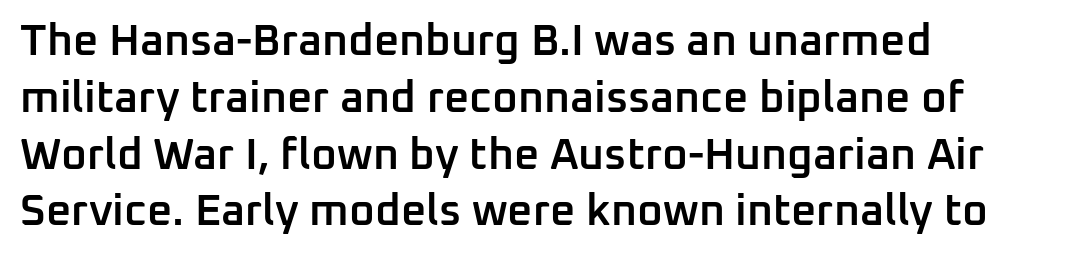
These lines are set flush left with a ragged right edge. Notice how descenders clear the ascenders below comfortably — that's standard leading. Students, this is semibold: more ink than regular, less than bold. Are there feet on the stems? There aren't — it's a sans. A typesetter would call this proportional, since set widths differ per character. Descenders hang freely into open space.
